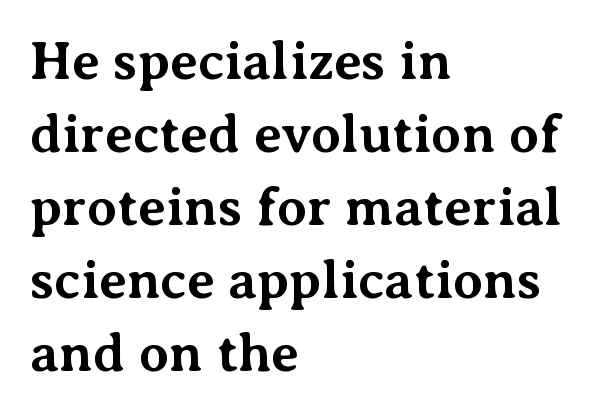
{"serif": "yes", "italic": "no", "bold": "yes", "weight": "bold", "width": "normal", "stroke_contrast": "medium", "x_height": "medium", "monospaced": "no", "underline": "no", "align": "left", "line_spacing": "normal", "line_spacing_ratio": 1.35, "letter_spacing": "normal", "letter_spacing_em": 0.0, "glyph_px": 54}
